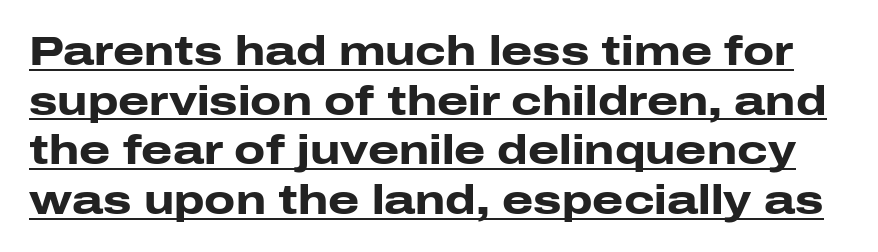
{"serif": "no", "italic": "no", "bold": "yes", "weight": "heavy", "width": "wide", "stroke_contrast": "low", "x_height": "medium", "monospaced": "no", "underline": "yes", "line_spacing_ratio": 1.24, "letter_spacing": "normal", "letter_spacing_em": 0.0, "glyph_px": 40}
